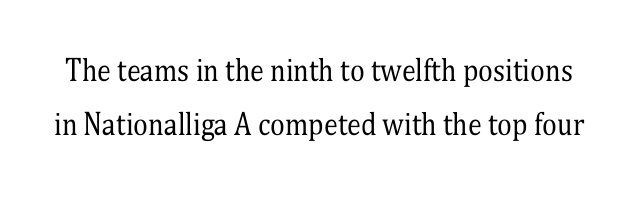
The image shows 28 px regular-weight, condensed serif type, upright; set loose line spacing (1.93x), normal letter spacing, not underlined; medium stroke contrast and a medium x-height.
